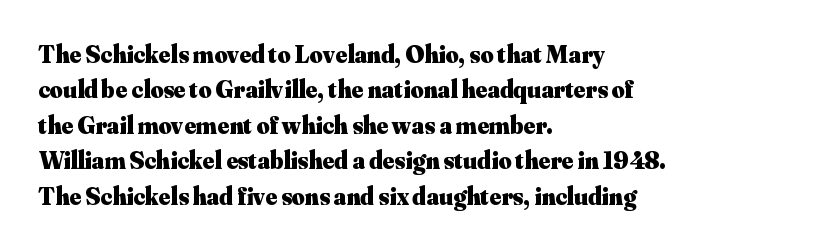
The strokes are fattened all the way to bold. Does the copy run flush right? No — it runs flush left. The face used here is rendered with its standard letterfit. Does the leading feel generous? No, just average. The typography opts for an upright posture over an oblique one.
